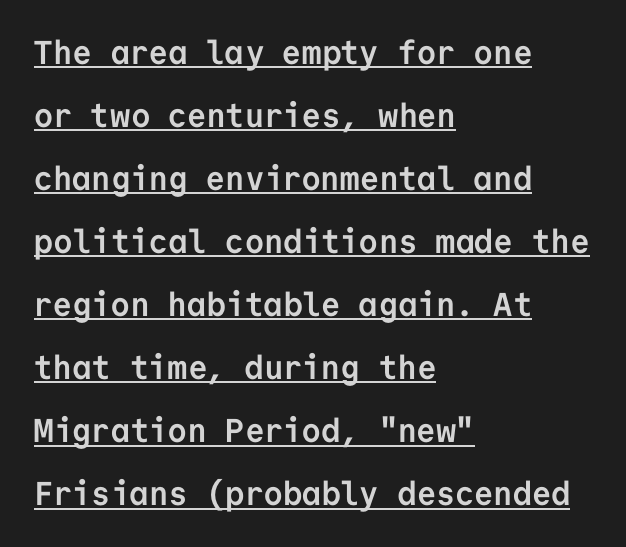
The image shows 33 px semibold sans-serif type, upright, monospaced; set left-aligned, loose line spacing (1.91x), normal letter spacing, underlined; low stroke contrast and a medium x-height.
